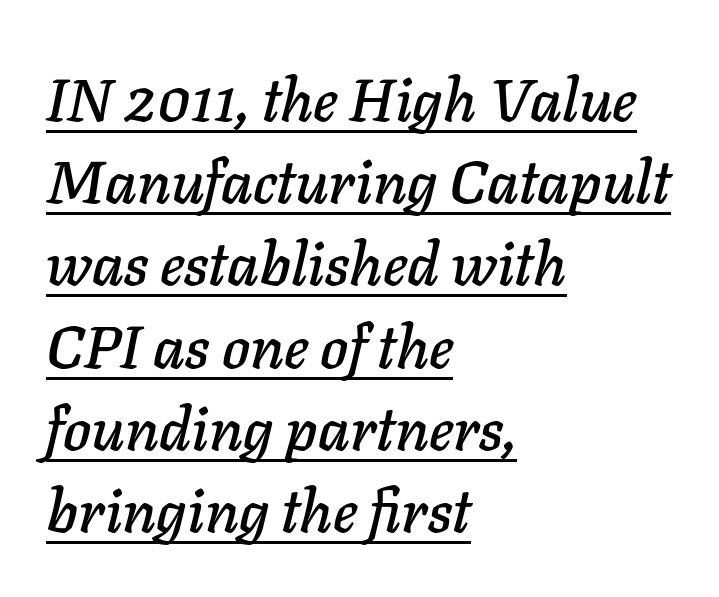
{"italic": "yes", "lean": "right", "slant_degrees": 11, "width": "normal", "stroke_contrast": "low", "x_height": "medium", "monospaced": "no", "underline": "yes", "align": "left", "line_spacing": "normal", "line_spacing_ratio": 1.37, "letter_spacing": "normal", "letter_spacing_em": 0.0, "glyph_px": 60}
